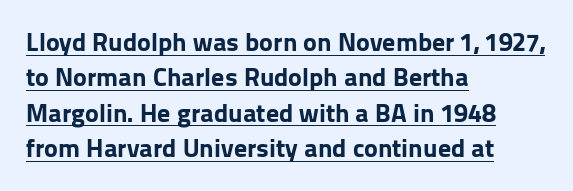
Q: Is the text bold? A: Yes.
Q: Is the text italic (slanted)? A: No, it is upright.
Q: Is the text underlined? A: Yes.
Q: How is the paragraph aligned? A: Left-aligned.
Q: Is the spacing between letters normal or unusually wide? A: Normal.
Q: Is the spacing between lines tight, normal or loose? A: Normal.
